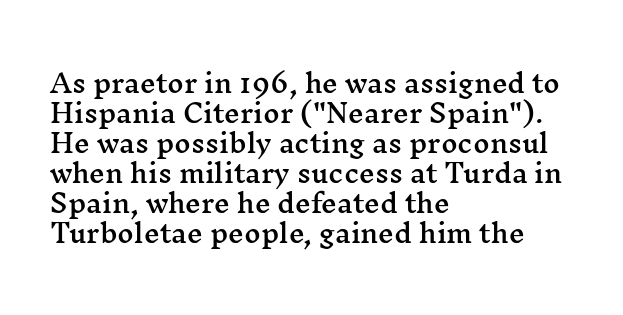
The image shows 25 px text type, upright; set left-aligned, line spacing 1.2x, normal letter spacing, not underlined.
